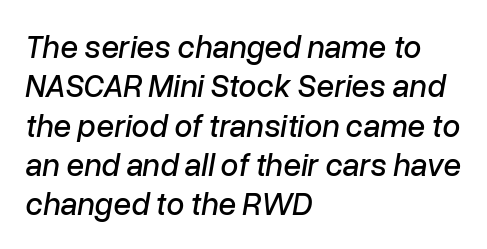
{"italic": "yes", "lean": "right", "slant_degrees": 10, "width": "normal", "stroke_contrast": "low", "x_height": "medium", "monospaced": "no", "underline": "no", "align": "left", "line_spacing_ratio": 1.23, "letter_spacing": "normal", "letter_spacing_em": 0.0, "glyph_px": 32}
